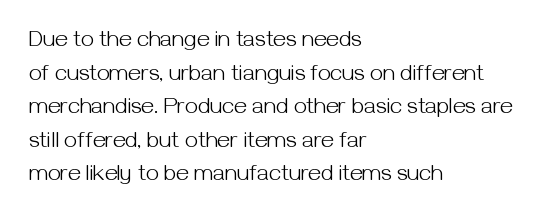
The image shows 23 px text type, upright; set left-aligned, normal line spacing (1.46x), normal letter spacing, not underlined.
